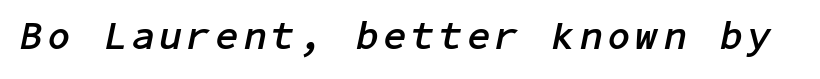
Slant detected: the letters are inclined. Descenders are the only things crossing below the line. The passage shown is emphatically bold.
